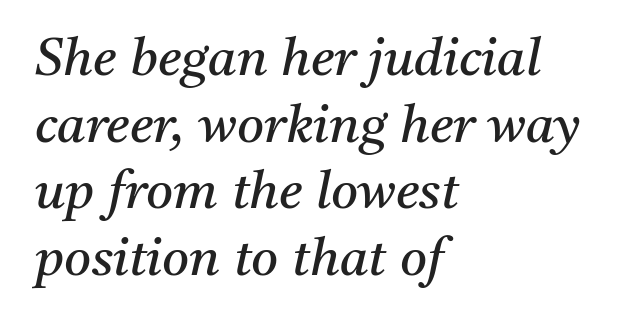
The image shows 52 px regular-weight serif type, italic (leaning right); set left-aligned, normal line spacing (1.28x), normal letter spacing, not underlined; medium stroke contrast and a medium x-height.
